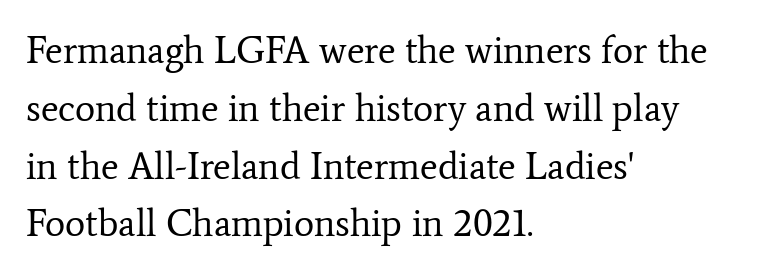
{"serif": "yes", "italic": "no", "bold": "no", "weight": "regular", "width": "normal", "stroke_contrast": "low", "x_height": "medium", "monospaced": "no", "underline": "no", "align": "left", "line_spacing": "normal", "line_spacing_ratio": 1.52, "letter_spacing": "normal", "letter_spacing_em": 0.0, "glyph_px": 38}
